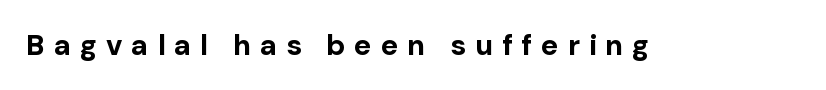
{"serif": "no", "italic": "no", "bold": "yes", "weight": "bold", "width": "normal", "stroke_contrast": "low", "x_height": "medium", "monospaced": "no", "underline": "no", "letter_spacing": "wide", "letter_spacing_em": 0.31, "glyph_px": 29}
